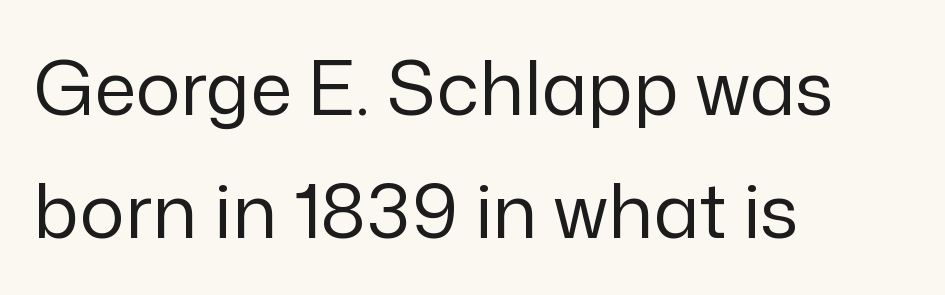
{"serif": "no", "italic": "no", "bold": "no", "weight": "regular", "width": "normal", "stroke_contrast": "low", "x_height": "medium", "monospaced": "no", "underline": "no", "align": "left", "line_spacing": "normal", "line_spacing_ratio": 1.64, "letter_spacing": "normal", "letter_spacing_em": 0.0, "glyph_px": 75}
